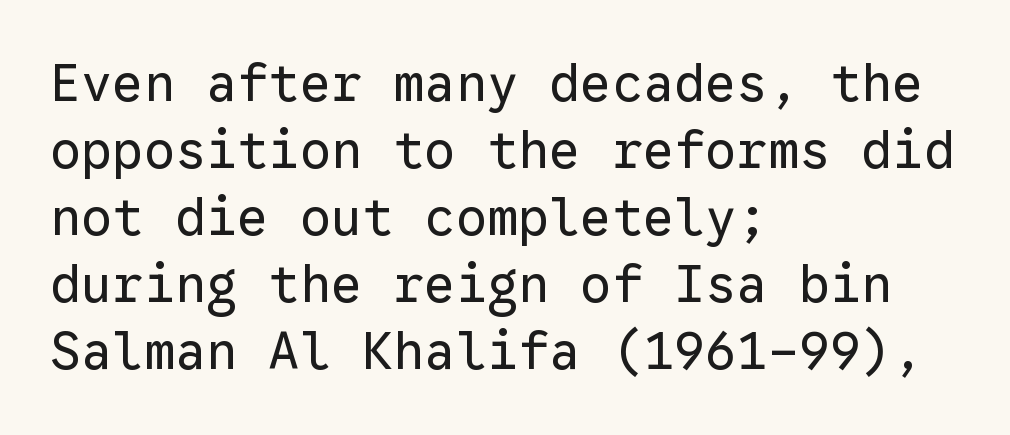
{"serif": "no", "italic": "no", "bold": "no", "weight": "regular", "width": "normal", "stroke_contrast": "low", "x_height": "medium", "monospaced": "yes", "underline": "no", "align": "left", "line_spacing": "normal", "line_spacing_ratio": 1.29, "letter_spacing": "normal", "letter_spacing_em": 0.0, "glyph_px": 52}
